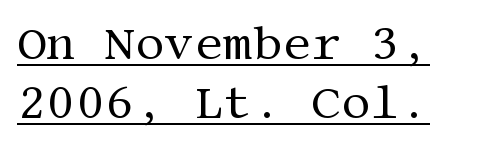
{"serif": "yes", "italic": "no", "bold": "no", "weight": "regular", "width": "normal", "stroke_contrast": "medium", "x_height": "large", "underline": "yes", "align": "left", "line_spacing": "normal", "line_spacing_ratio": 1.28, "letter_spacing": "normal", "letter_spacing_em": 0.0, "glyph_px": 46}
